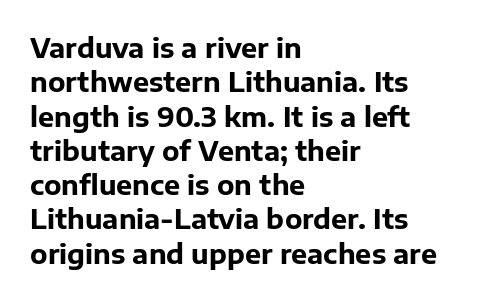
The image shows 27 px bold type, upright; set left-aligned, normal line spacing (1.27x), normal letter spacing, not underlined.
